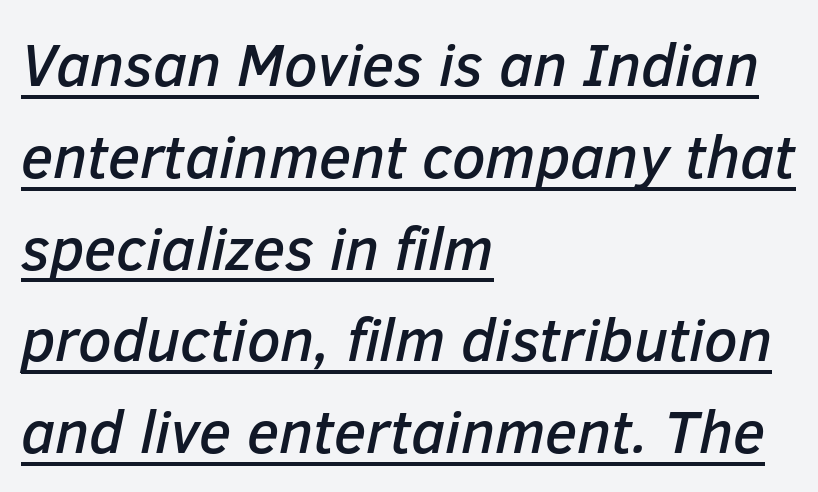
The image shows 60 px text type, italic (leaning right); set left-aligned, normal line spacing (1.53x), normal letter spacing, underlined; low stroke contrast and a medium x-height.
